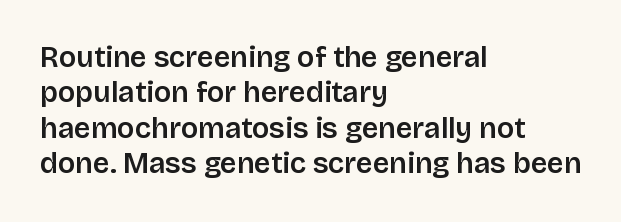
The image shows 29 px sans-serif type, upright; set left-aligned, line spacing 1.22x, normal letter spacing, not underlined; low stroke contrast and a large x-height.
